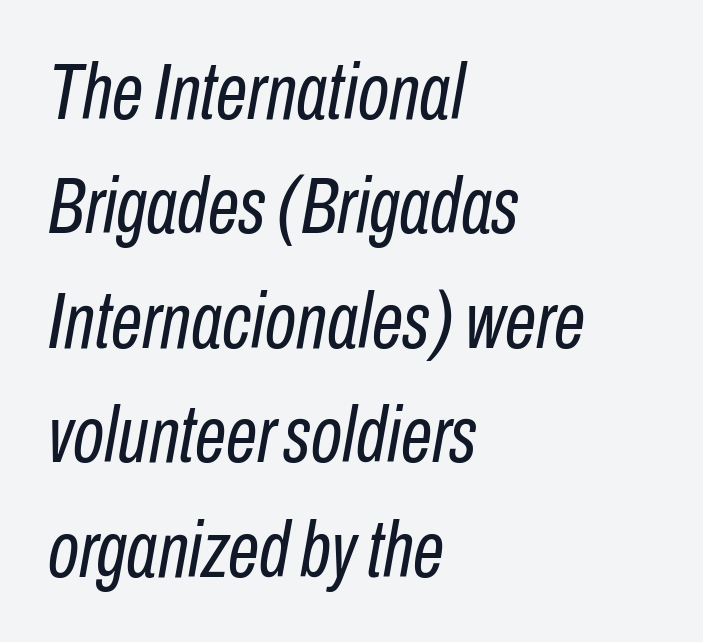
{"italic": "yes", "lean": "right", "slant_degrees": 10, "bold": "no", "weight": "regular", "width": "condensed", "stroke_contrast": "low", "x_height": "medium", "monospaced": "no", "underline": "no", "align": "left", "line_spacing": "normal", "line_spacing_ratio": 1.43, "letter_spacing": "normal", "letter_spacing_em": 0.0, "glyph_px": 80}
